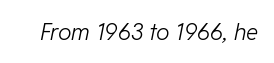
The image shows 23 px text type, italic (leaning right); set normal letter spacing, not underlined.
